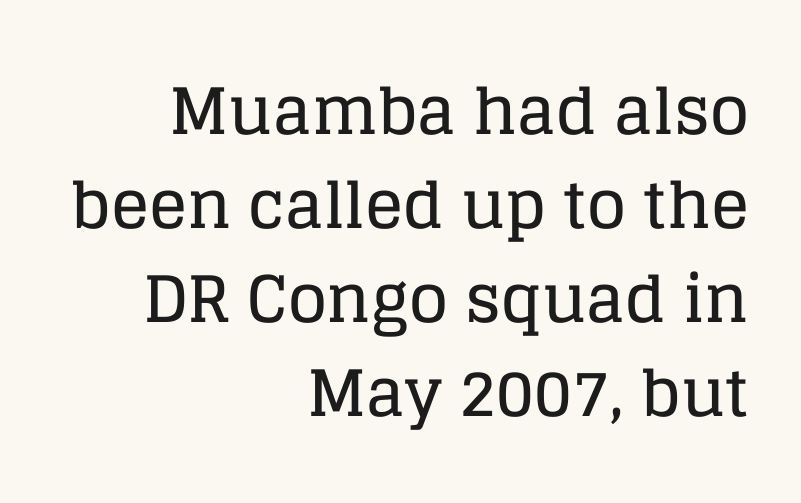
A roman cut, with each character standing at attention. One glance says typical: line gaps are just what's usual. The letters advance in unequal steps, a hallmark of proportional type. I'd call this a serif setting — the letters wear small feet. The space directly below the letters is spotless. This sample is right-justified, so line beginnings fall wherever the words allow.
